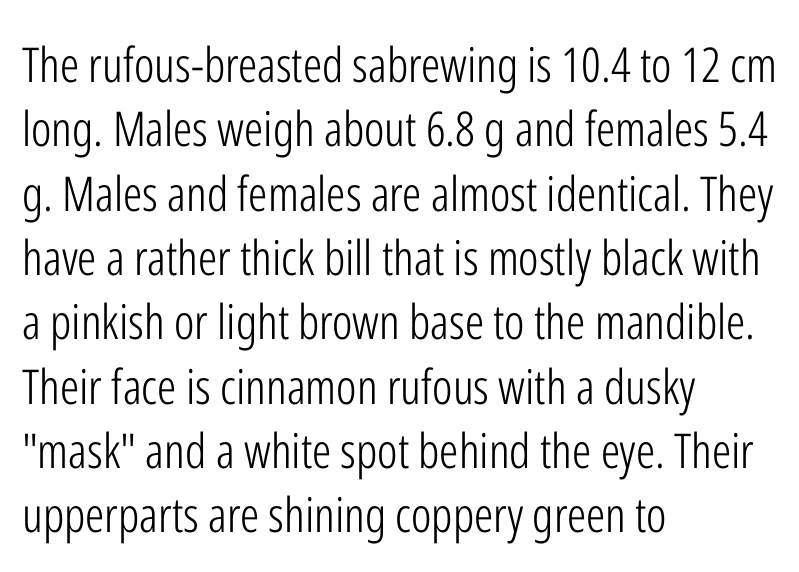
Q: Is the text bold? A: No.
Q: Is the text italic (slanted)? A: No, it is upright.
Q: Is the typeface a serif or a sans-serif typeface? A: Sans-serif.
Q: Is the text underlined? A: No.
Q: How is the paragraph aligned? A: Left-aligned.
Q: Is the spacing between letters normal or unusually wide? A: Normal.
Q: Is the spacing between lines tight, normal or loose? A: Normal.
Q: Width (condensed, normal, or wide)? A: Condensed.
Q: Stroke contrast? A: Low.
Q: x-height? A: Medium.
Q: Monospaced? A: No.
